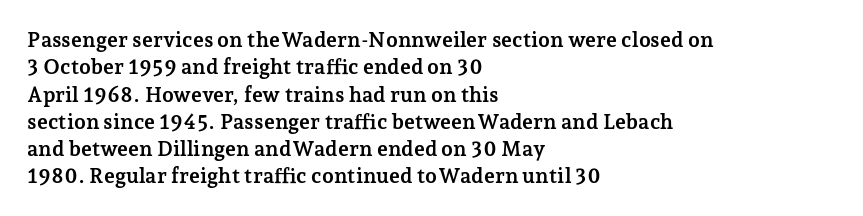
{"italic": "no", "bold": "yes", "underline": "no", "align": "left", "line_spacing": "normal", "line_spacing_ratio": 1.3, "letter_spacing": "normal", "letter_spacing_em": 0.0, "glyph_px": 21}
